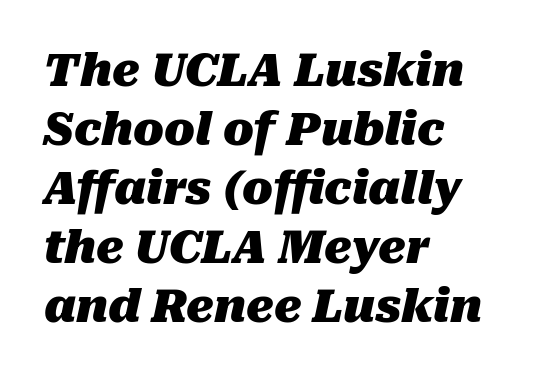
Q: Is the text bold? A: Yes.
Q: Is the text italic (slanted)? A: Yes, it leans right by about 10 degrees.
Q: Is the text underlined? A: No.
Q: How is the paragraph aligned? A: Left-aligned.
Q: Is the spacing between letters normal or unusually wide? A: Normal.
Q: Is the spacing between lines tight, normal or loose? A: Normal.
Q: Width (condensed, normal, or wide)? A: Normal.
Q: Stroke contrast? A: Medium.
Q: x-height? A: Medium.
Q: Monospaced? A: No.
